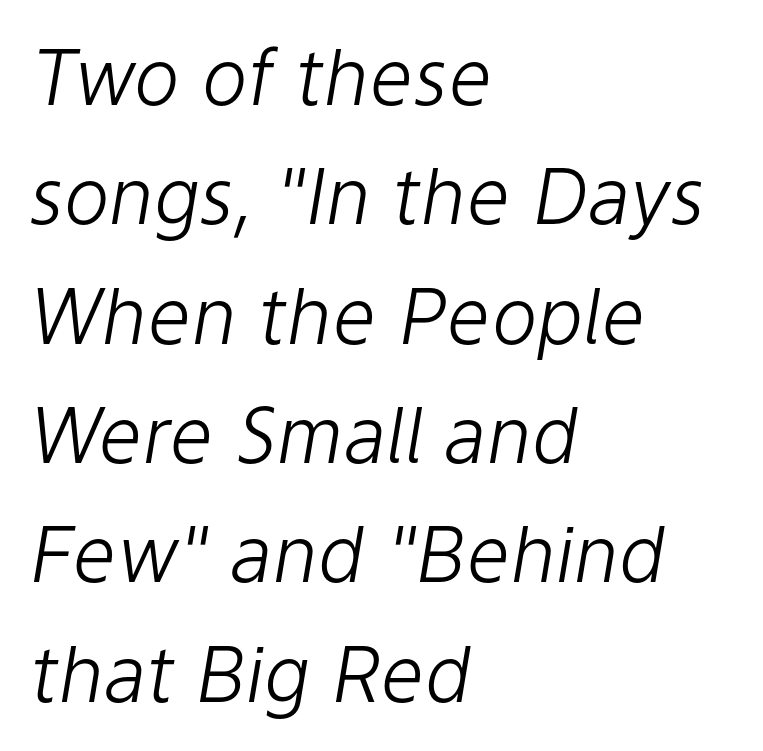
Q: Is the text bold? A: No.
Q: Is the text italic (slanted)? A: Yes, it leans right by about 9 degrees.
Q: Is the text underlined? A: No.
Q: How is the paragraph aligned? A: Left-aligned.
Q: Is the spacing between letters normal or unusually wide? A: Normal.
Q: Is the spacing between lines tight, normal or loose? A: Normal.
Q: Width (condensed, normal, or wide)? A: Normal.
Q: Stroke contrast? A: Low.
Q: x-height? A: Medium.
Q: Monospaced? A: No.
